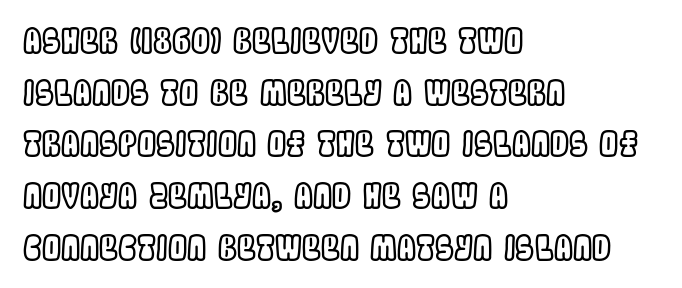
Q: Is the text italic (slanted)? A: No, it is upright.
Q: Is the text underlined? A: No.
Q: How is the paragraph aligned? A: Left-aligned.
Q: Is the spacing between letters normal or unusually wide? A: Normal.
Q: Is the spacing between lines tight, normal or loose? A: Normal.
Q: Width (condensed, normal, or wide)? A: Condensed.
Q: x-height? A: Large.
Q: Monospaced? A: No.
